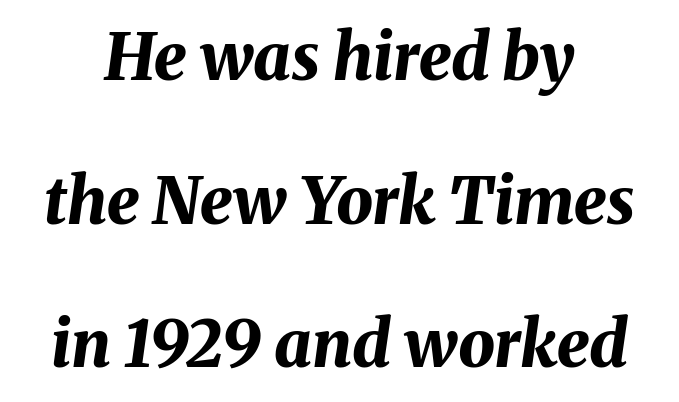
Here the designer chose a conventional face with non-uniform glyph widths. The space between consecutive lines is lavish. Designer's note — italics engaged. Its strokes are broad and dark, the hallmark of bold type. Nobody drew a line under any word here. Notice how the passage keeps no hard edge, just a central spine.
